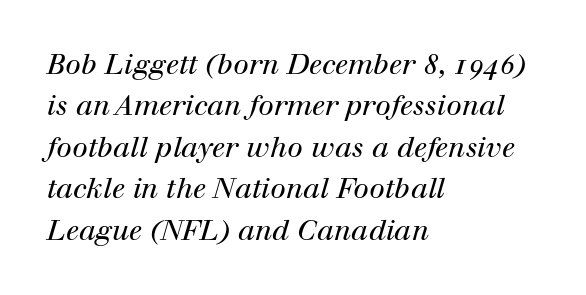
The image shows 28 px regular-weight serif type, italic (leaning right); set left-aligned, normal line spacing (1.48x), normal letter spacing, not underlined; high stroke contrast and a medium x-height.
